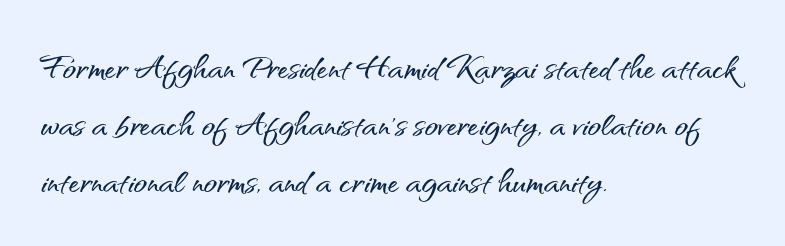
{"serif": "no", "width": "normal", "stroke_contrast": "medium", "x_height": "small", "monospaced": "no", "underline": "no", "align": "left", "line_spacing": "normal", "line_spacing_ratio": 1.29, "letter_spacing": "normal", "letter_spacing_em": 0.0, "glyph_px": 44}
